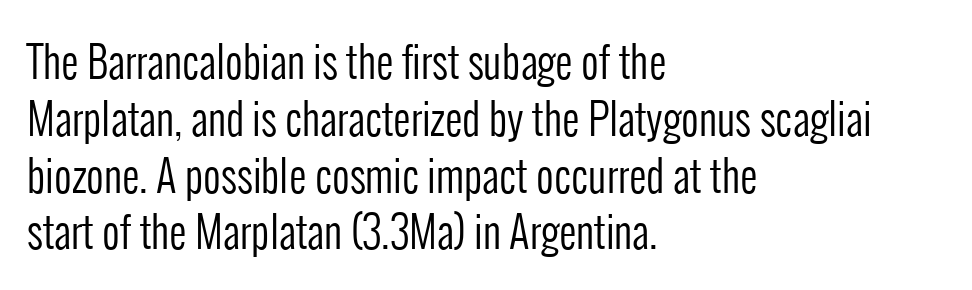
The image shows 43 px regular-weight, condensed sans-serif type, upright; set left-aligned, normal line spacing (1.32x), normal letter spacing, not underlined; low stroke contrast and a medium x-height.
